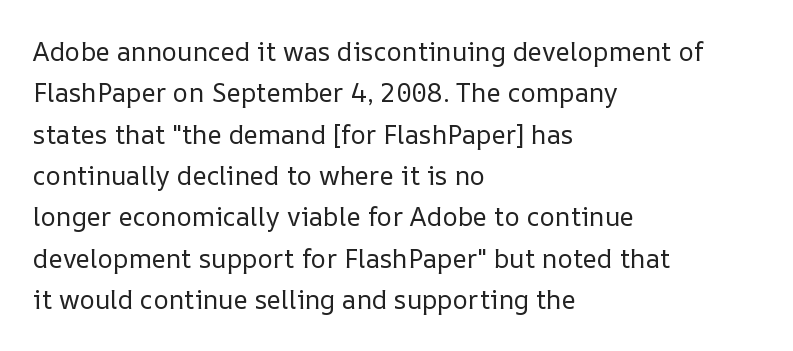
{"italic": "no", "bold": "no", "underline": "no", "align": "left", "line_spacing": "normal", "line_spacing_ratio": 1.59, "letter_spacing": "normal", "letter_spacing_em": 0.0, "glyph_px": 26}
